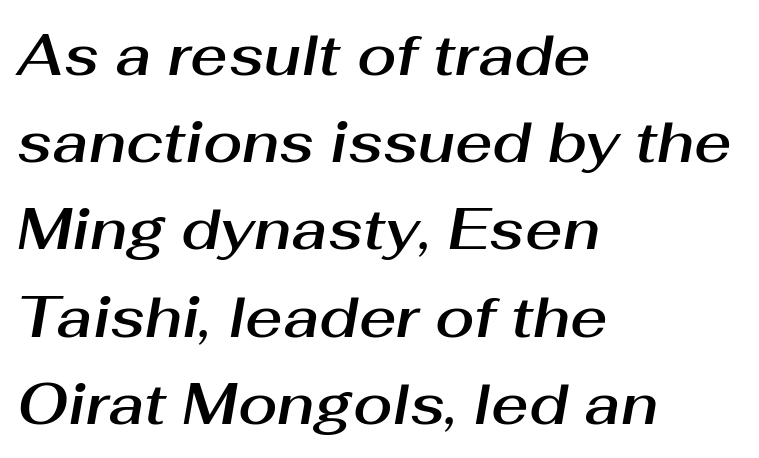
{"italic": "yes", "lean": "right", "slant_degrees": 10, "width": "normal", "stroke_contrast": "medium", "x_height": "medium", "monospaced": "no", "underline": "no", "align": "left", "line_spacing": "normal", "line_spacing_ratio": 1.53, "letter_spacing": "normal", "letter_spacing_em": 0.0, "glyph_px": 57}
